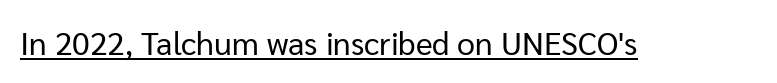
{"serif": "no", "italic": "no", "bold": "no", "weight": "regular", "width": "normal", "stroke_contrast": "low", "x_height": "medium", "monospaced": "no", "underline": "yes", "letter_spacing": "normal", "letter_spacing_em": 0.0, "glyph_px": 32}
